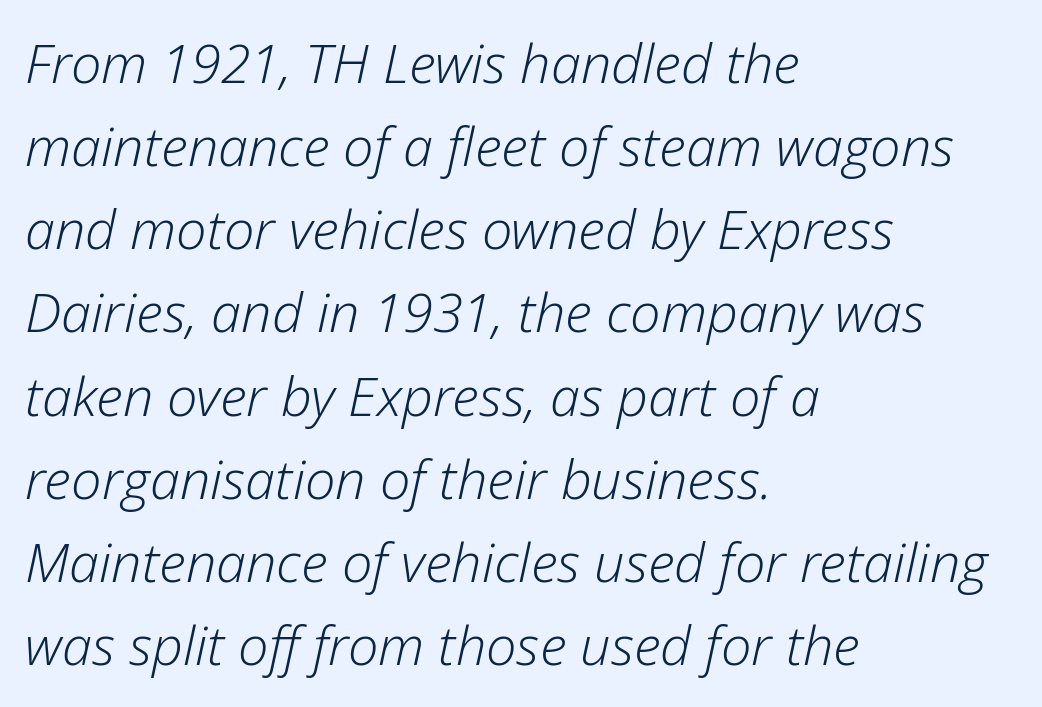
The lines in this sample share a left origin and differ only in where they stop. Heaviness? Minimal to ordinary, like unemphasized prose. Italic: yes, the glyphs are oblique. If you measured baseline to baseline, you'd find a middling distance.
